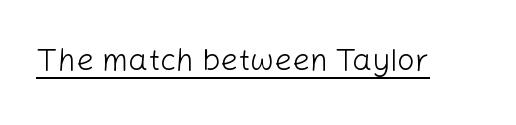
Q: Is the text bold? A: No.
Q: Is the text italic (slanted)? A: No, it is upright.
Q: Is the typeface a serif or a sans-serif typeface? A: Sans-serif.
Q: Is the text underlined? A: Yes.
Q: Is the spacing between letters normal or unusually wide? A: Normal.
Q: Width (condensed, normal, or wide)? A: Normal.
Q: Stroke contrast? A: Low.
Q: x-height? A: Medium.
Q: Monospaced? A: No.
